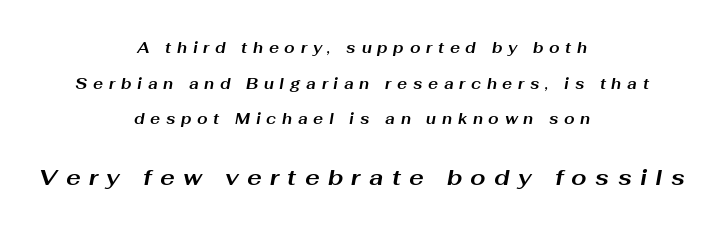
Plenty of ink on the page — the face is bold. Horizontal bands of white between lines are thick stripes. Does the bottom block carry the larger type? Yes, it does. This sample uses expanded letter spacing, leaving extra air between glyphs.
